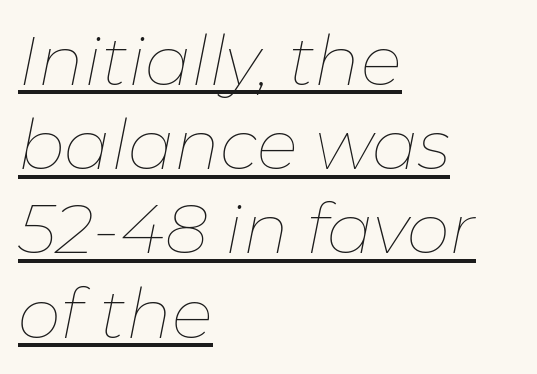
{"italic": "yes", "lean": "right", "slant_degrees": 11, "bold": "no", "weight": "thin", "width": "normal", "stroke_contrast": "low", "x_height": "medium", "monospaced": "no", "underline": "yes", "align": "left", "line_spacing_ratio": 1.22, "letter_spacing": "normal", "letter_spacing_em": 0.0, "glyph_px": 69}
